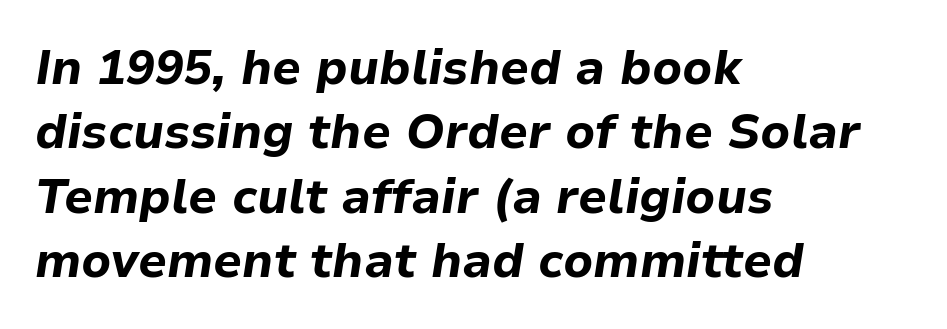
Has an underline been added? It has not. The font is running at its bold setting. Successive baselines arrive at the customary interval. Each word holds together tightly as a unit, with standard inter-letter gaps. In CSS terms this would be text-align: left.
